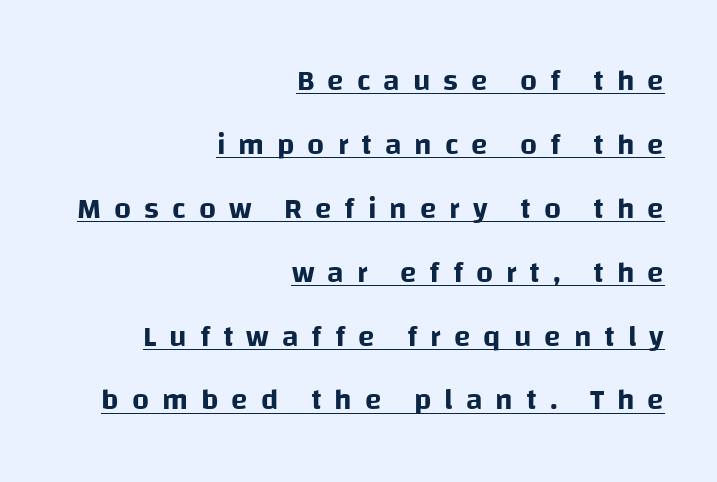
Baseline-to-baseline distance is far greater than the letter height. This sample has the flowing, uneven cadence of proportional lettering. Glance below the letters and you will spot a drawn line. Check where the strokes stop: nothing finishes them off — pure sans.
